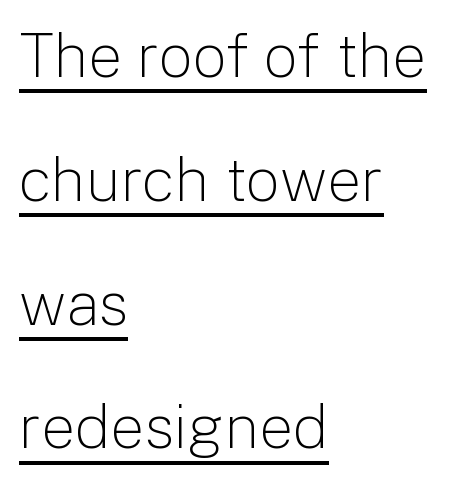
The image shows 61 px light sans-serif type, upright; set left-aligned, loose line spacing (2.03x), normal letter spacing, underlined; low stroke contrast and a medium x-height.
